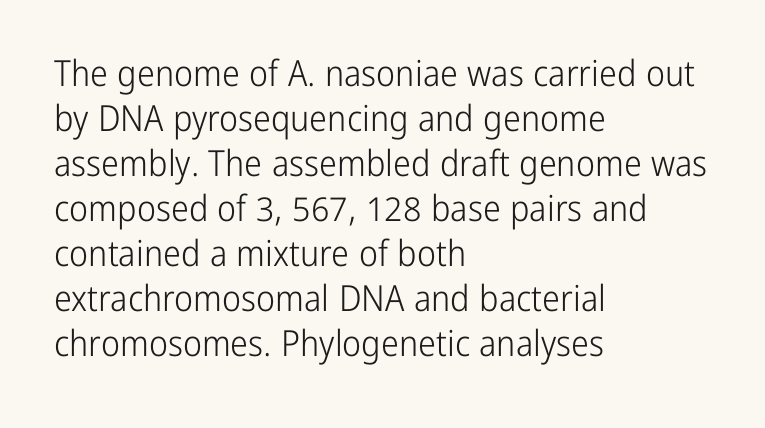
Q: Is the text bold? A: No.
Q: Is the text italic (slanted)? A: No, it is upright.
Q: Is the typeface a serif or a sans-serif typeface? A: Sans-serif.
Q: Is the text underlined? A: No.
Q: How is the paragraph aligned? A: Left-aligned.
Q: Is the spacing between letters normal or unusually wide? A: Normal.
Q: Is the spacing between lines tight, normal or loose? A: Normal.
Q: Width (condensed, normal, or wide)? A: Condensed.
Q: Stroke contrast? A: Low.
Q: x-height? A: Medium.
Q: Monospaced? A: No.
